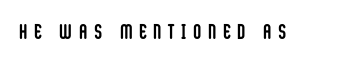
The image shows 21 px bold type, upright; set unusually wide letter spacing (+0.35 em), not underlined.
